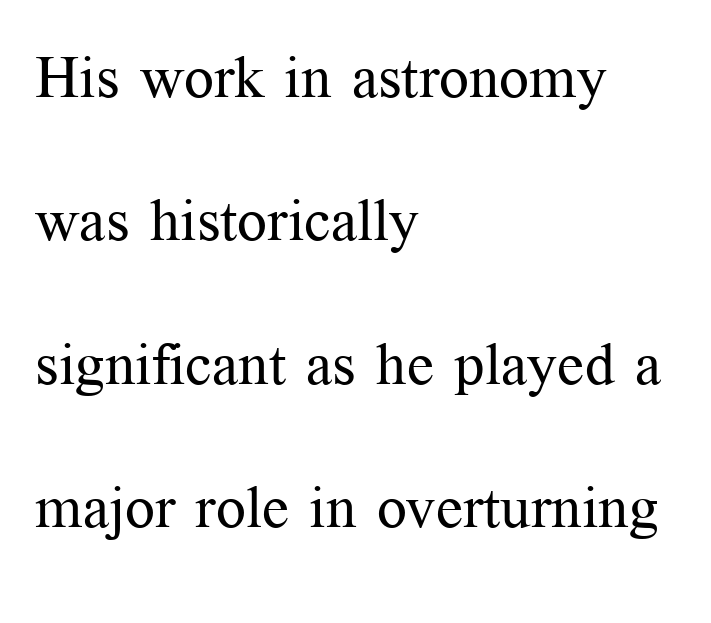
Q: Is the text bold? A: No.
Q: Is the text italic (slanted)? A: No, it is upright.
Q: Is the typeface a serif or a sans-serif typeface? A: Serif.
Q: Is the text underlined? A: No.
Q: How is the paragraph aligned? A: Left-aligned.
Q: Is the spacing between letters normal or unusually wide? A: Normal.
Q: Is the spacing between lines tight, normal or loose? A: Loose.
Q: Width (condensed, normal, or wide)? A: Normal.
Q: Stroke contrast? A: Medium.
Q: x-height? A: Medium.
Q: Monospaced? A: No.
